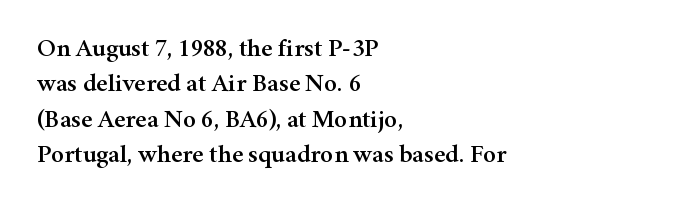
The passage shown stacks its lines at a standard gap. These lines stack with their left ends in a neat column. A roman cut, with each character standing at attention. Caption: standard tracking, unaltered. Words float on clear page, feet unadorned.
